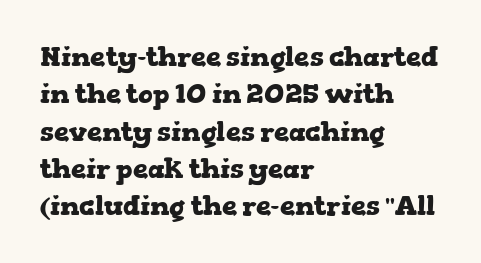
Q: Is the text bold? A: Yes.
Q: Is the text italic (slanted)? A: No, it is upright.
Q: Is the text underlined? A: No.
Q: How is the paragraph aligned? A: Left-aligned.
Q: Is the spacing between letters normal or unusually wide? A: Normal.
Q: Is the spacing between lines tight, normal or loose? A: Normal.
